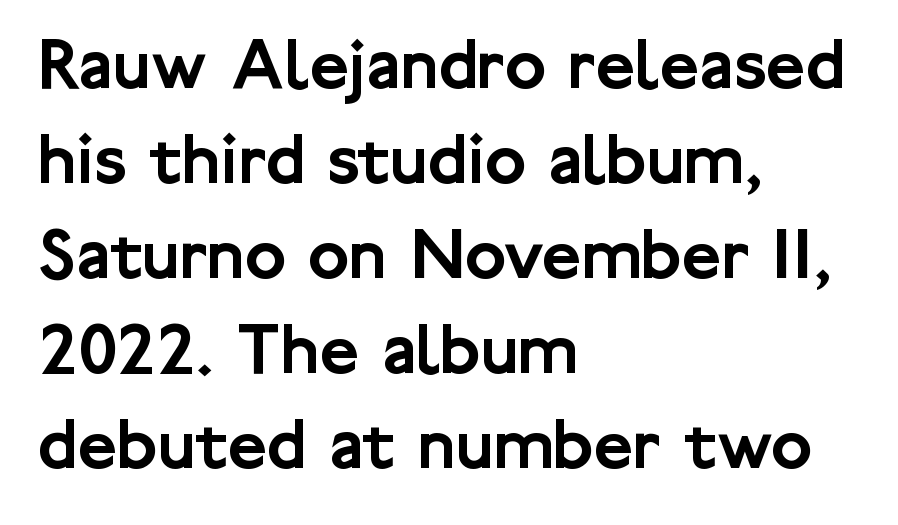
This sample is left-justified, so line endings fall wherever the words run out. Proportional: the letters do not fall into vertical columns. Descender tails drop into unmarked territory. One glance says typical: line gaps are just what's usual. Italic: no, the glyphs are upright roman. Is the letter spacing exaggerated? No — it looks like the ordinary default.
